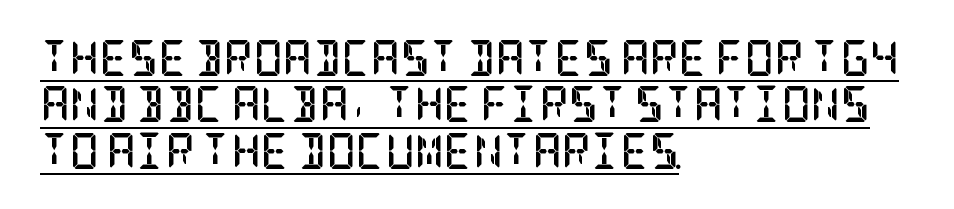
The image shows 36 px semibold, condensed serif type, upright; set left-aligned, normal line spacing (1.29x), normal letter spacing, underlined; low stroke contrast and a large x-height.
